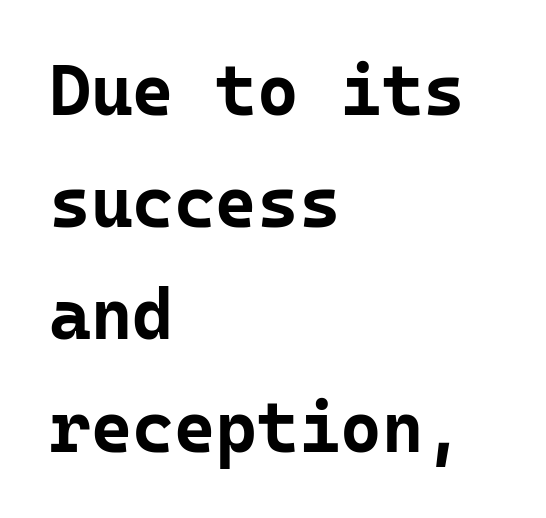
Q: Is the text bold? A: Yes.
Q: Is the text italic (slanted)? A: No, it is upright.
Q: Is the typeface a serif or a sans-serif typeface? A: Sans-serif.
Q: Is the text underlined? A: No.
Q: How is the paragraph aligned? A: Left-aligned.
Q: Is the spacing between letters normal or unusually wide? A: Normal.
Q: Is the spacing between lines tight, normal or loose? A: Normal.
Q: Width (condensed, normal, or wide)? A: Normal.
Q: Stroke contrast? A: Low.
Q: x-height? A: Medium.
Q: Monospaced? A: Yes.
